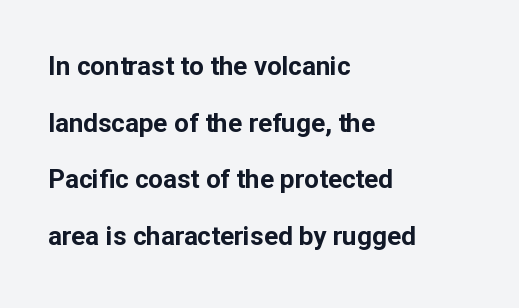
The image shows 26 px bold type, upright; set left-aligned, loose line spacing (2.18x), normal letter spacing, not underlined.
